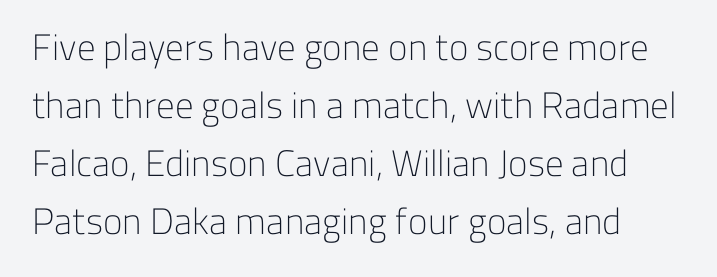
The image shows 37 px light sans-serif type, upright; set normal line spacing (1.57x), normal letter spacing, not underlined; low stroke contrast and a medium x-height.
